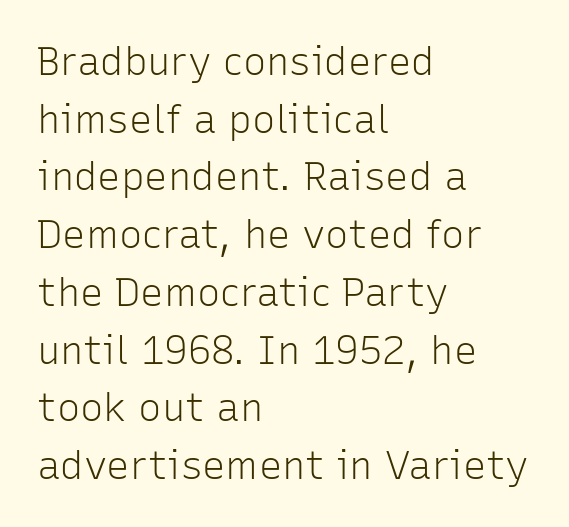
The strokes carry an ordinary text weight at most. Compared with a centered layout, this one pins lines to the left instead. Posture: upright roman. The type family on display is of the sans-serif kind.
